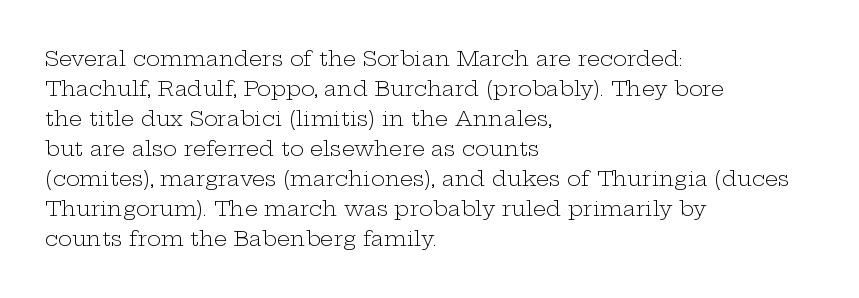
The image shows 21 px text type, upright; set left-aligned, normal line spacing (1.43x), normal letter spacing, not underlined.
